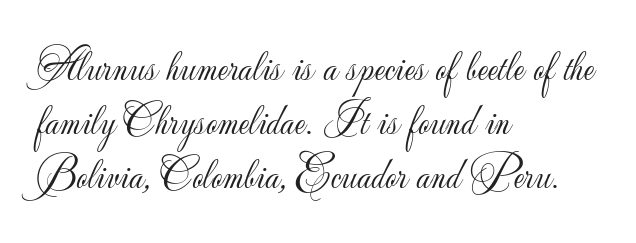
Does extra space separate the letters? No, they use regular spacing. The area under the type is left untouched. The strokes are not fattened; the text isn't bold. The typesetter chose a ragged-right arrangement here. Looks like regular typesetting: each glyph gets only the width it needs.
